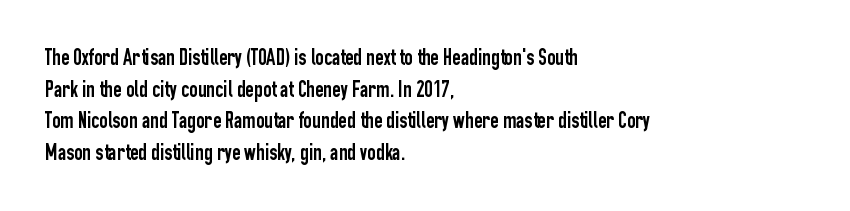
The tracking reads as untouched default to a designer's eye. These lines were composed using upright roman letters. A clean baseline with only descenders dipping below it. The designer left line spacing at the default. The lines are quadded left.
